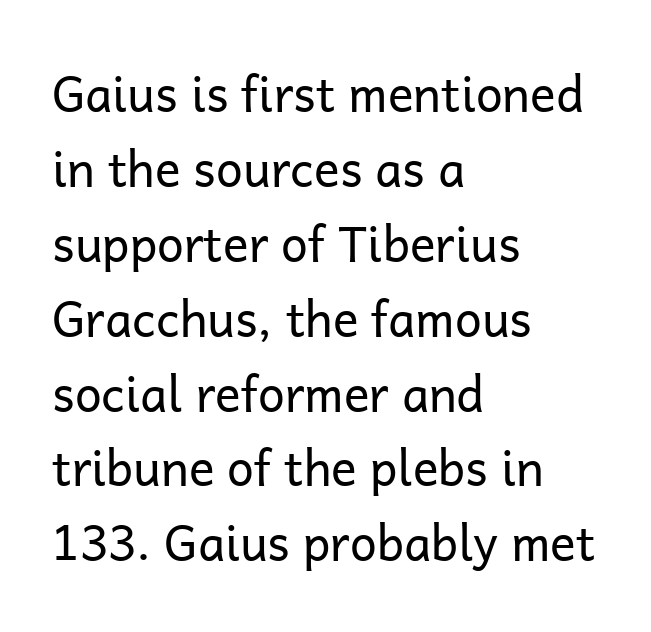
Q: Is the text bold? A: No.
Q: Is the text italic (slanted)? A: No, it is upright.
Q: Is the typeface a serif or a sans-serif typeface? A: Sans-serif.
Q: Is the text underlined? A: No.
Q: How is the paragraph aligned? A: Left-aligned.
Q: Is the spacing between letters normal or unusually wide? A: Normal.
Q: Is the spacing between lines tight, normal or loose? A: Normal.
Q: Width (condensed, normal, or wide)? A: Normal.
Q: Stroke contrast? A: Low.
Q: x-height? A: Medium.
Q: Monospaced? A: No.
